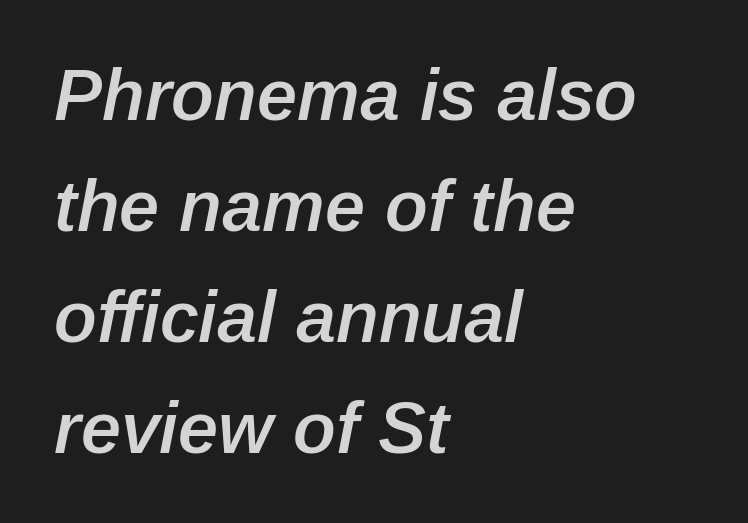
The image shows 72 px semibold type, italic (leaning right); set left-aligned, normal line spacing (1.54x), normal letter spacing, not underlined; low stroke contrast and a medium x-height.
